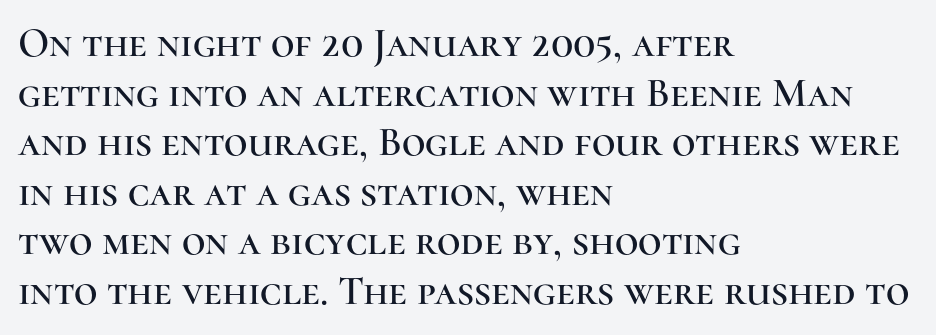
The image shows 41 px serif type, upright; set left-aligned, line spacing 1.21x, normal letter spacing, not underlined; high stroke contrast and a medium x-height.
